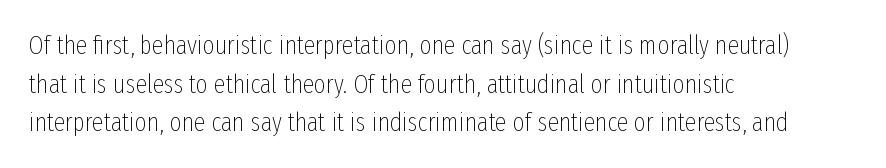
The image shows 26 px text type, upright; set left-aligned, normal line spacing (1.49x), normal letter spacing, not underlined.
